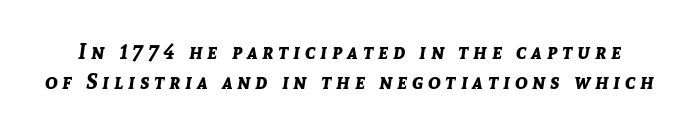
{"italic": "yes", "lean": "right", "slant_degrees": 8, "bold": "yes", "underline": "no", "line_spacing": "normal", "line_spacing_ratio": 1.43, "letter_spacing": "wide", "letter_spacing_em": 0.23, "glyph_px": 21}
